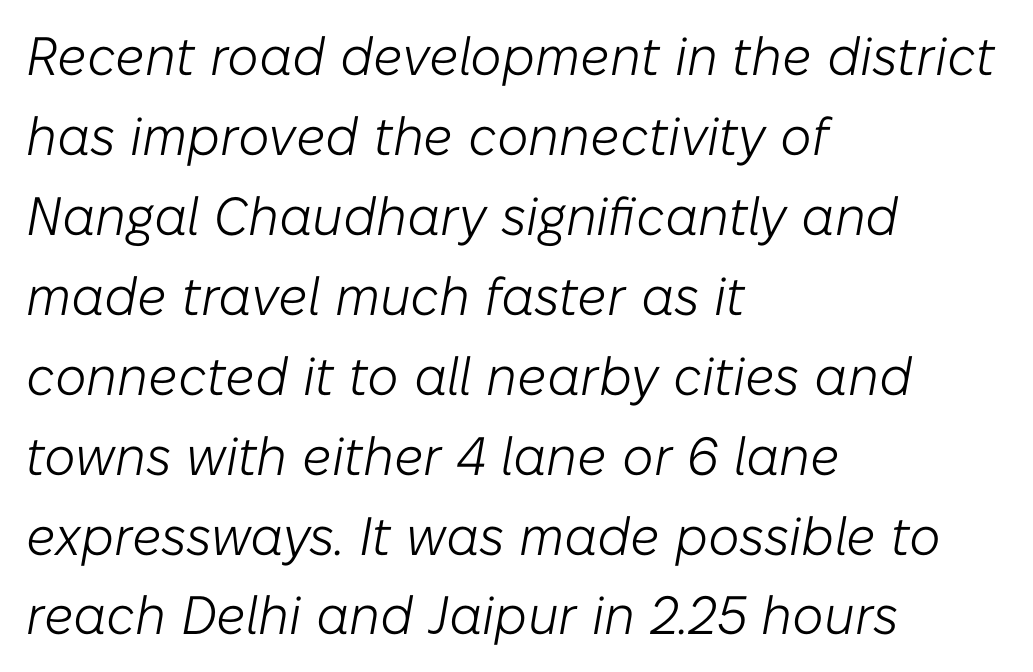
{"italic": "yes", "lean": "right", "slant_degrees": 10, "bold": "no", "weight": "light", "width": "normal", "stroke_contrast": "low", "x_height": "medium", "monospaced": "no", "underline": "no", "align": "left", "line_spacing": "normal", "line_spacing_ratio": 1.48, "letter_spacing": "normal", "letter_spacing_em": 0.0, "glyph_px": 54}
